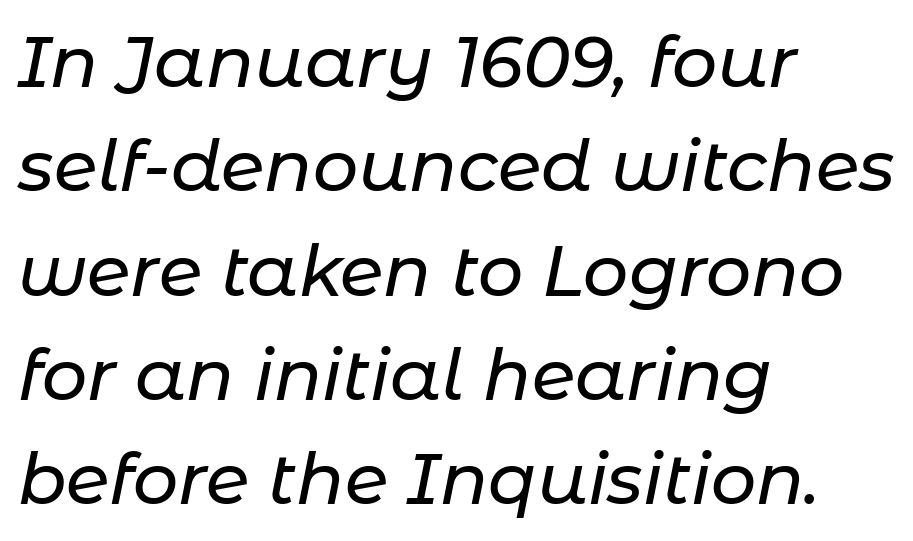
The image shows 71 px text type, italic (leaning right); set left-aligned, normal line spacing (1.47x), normal letter spacing, not underlined; low stroke contrast and a medium x-height.
